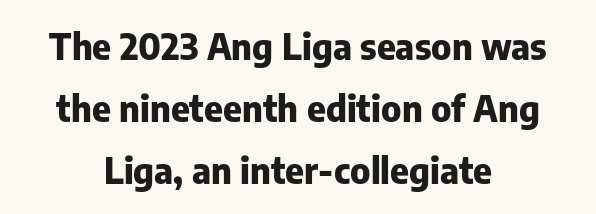
{"serif": "no", "italic": "no", "bold": "yes", "weight": "heavy", "width": "normal", "stroke_contrast": "low", "x_height": "medium", "monospaced": "no", "underline": "no", "align": "center", "line_spacing_ratio": 1.72, "letter_spacing": "normal", "letter_spacing_em": 0.0, "glyph_px": 36}
